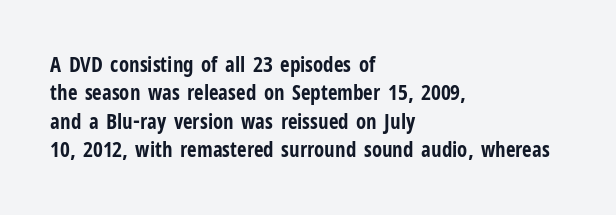
Q: Is the text bold? A: Yes.
Q: Is the text italic (slanted)? A: No, it is upright.
Q: Is the text underlined? A: No.
Q: How is the paragraph aligned? A: Left-aligned.
Q: Is the spacing between letters normal or unusually wide? A: Normal.
Q: Is the spacing between lines tight, normal or loose? A: Normal.
